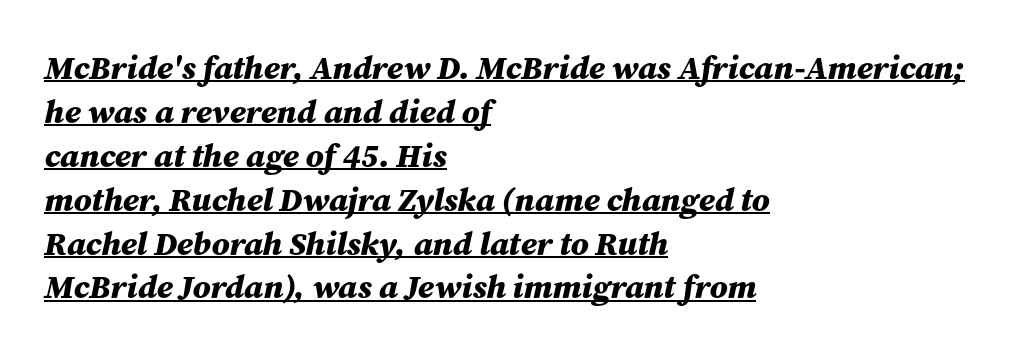
{"italic": "yes", "lean": "right", "slant_degrees": 12, "bold": "yes", "weight": "bold", "width": "normal", "stroke_contrast": "medium", "x_height": "medium", "monospaced": "no", "underline": "yes", "align": "left", "line_spacing": "normal", "line_spacing_ratio": 1.33, "letter_spacing": "normal", "letter_spacing_em": 0.0, "glyph_px": 33}
